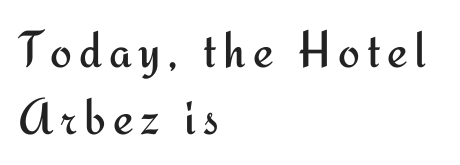
Beneath every word, the page is bare. Is there much room between lines? A standard amount, neither cramped nor airy. Quick note: not italic, upright. A light-to-regular cut is what we see here. This is sans-serif lettering, the kind often seen on screens and signage.
